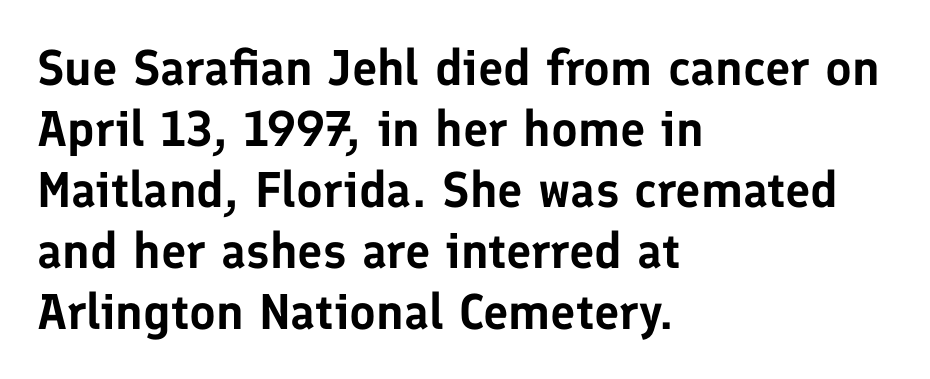
Do the letters lean? They stand straight. Characters follow at the spacing the type designer built in. Clear beneath every line of the passage. Font category for this specimen: sans-serif. If you drew a ruler down the left edge, every line would touch it.
